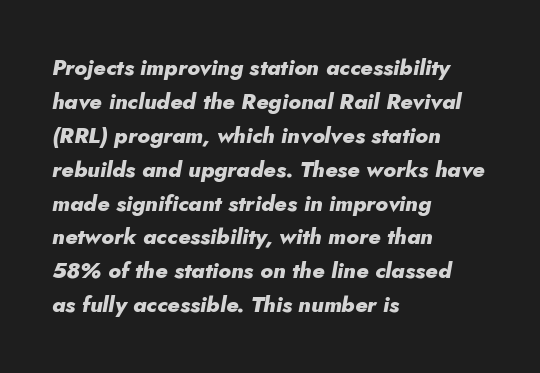
{"italic": "yes", "lean": "right", "slant_degrees": 10, "bold": "yes", "underline": "no", "align": "left", "line_spacing": "normal", "line_spacing_ratio": 1.54, "letter_spacing": "normal", "letter_spacing_em": 0.0, "glyph_px": 22}
